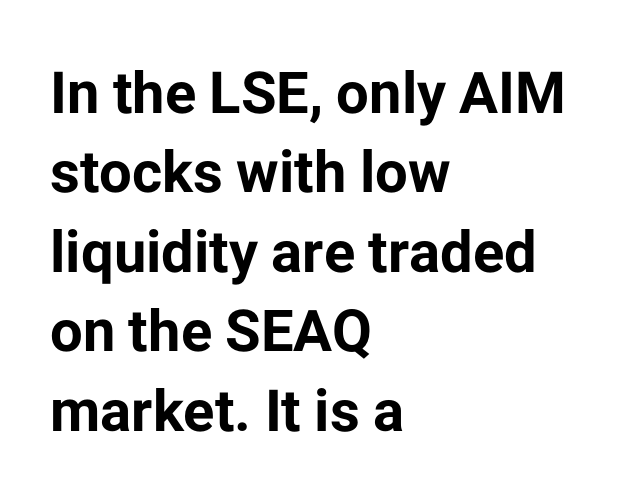
Spacing verdict: proportional, widths tailored to each character. Type style note: lacks serifs. Type without underlining. This sample is left-justified, so line endings fall wherever the words run out. A typesetter would call this leading conventional body-copy spacing. These lines were composed using upright roman letters.
